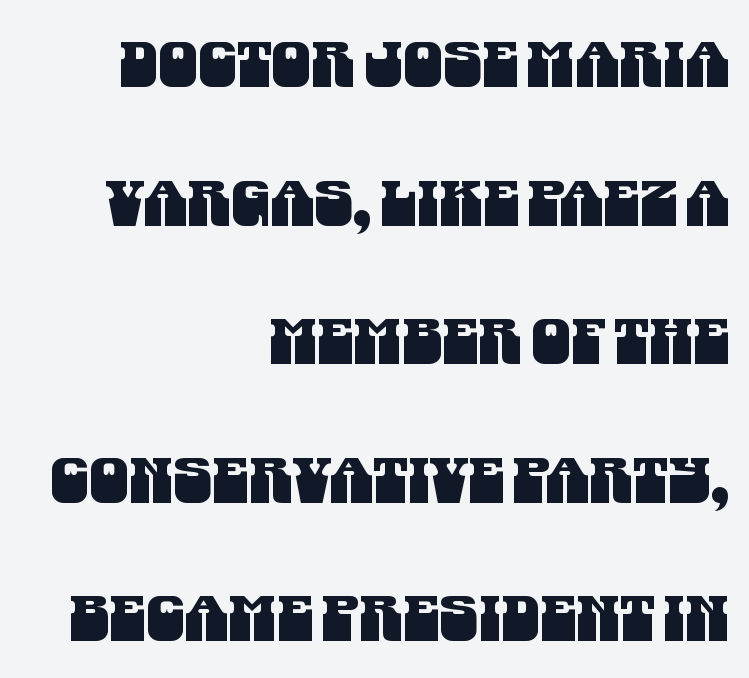
In terms of letterspacing, this is plain default setting. Vertical spacing — loose. The typeface chosen for these lines omits serifs. This rendering features lettering with no underline. The paragraph shown leans on its right margin. Proportional: the letters do not fall into vertical columns.
